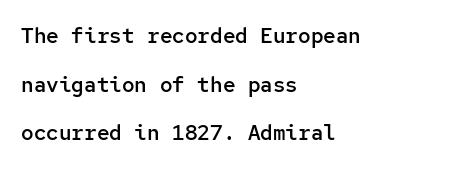
Q: Is the text bold? A: Semi-bold.
Q: Is the text italic (slanted)? A: No, it is upright.
Q: Is the text underlined? A: No.
Q: How is the paragraph aligned? A: Left-aligned.
Q: Is the spacing between letters normal or unusually wide? A: Normal.
Q: Is the spacing between lines tight, normal or loose? A: Loose.
